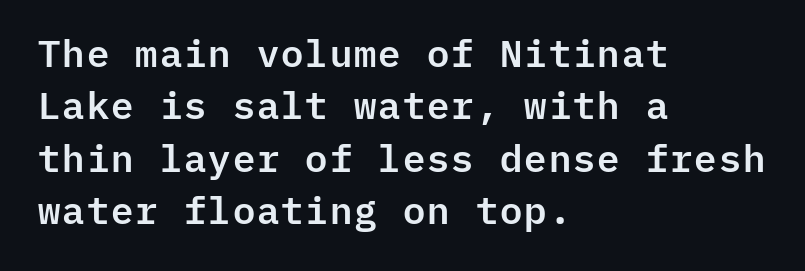
Q: Is the text italic (slanted)? A: No, it is upright.
Q: Is the typeface a serif or a sans-serif typeface? A: Sans-serif.
Q: Is the text underlined? A: No.
Q: How is the paragraph aligned? A: Left-aligned.
Q: Is the spacing between letters normal or unusually wide? A: Normal.
Q: Is the spacing between lines tight, normal or loose? A: Normal.
Q: Width (condensed, normal, or wide)? A: Normal.
Q: Stroke contrast? A: Low.
Q: x-height? A: Medium.
Q: Monospaced? A: Yes.
